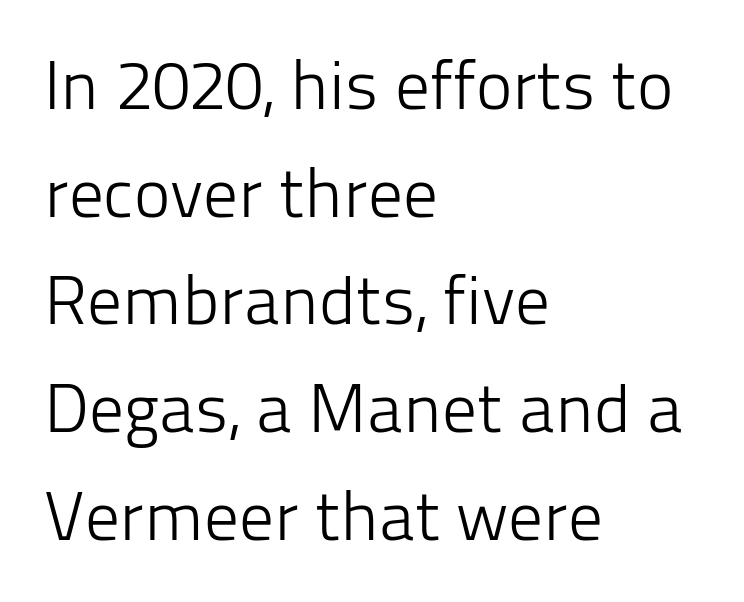
Every stem runs plumb, perpendicular to the baseline. The face used here is rendered with its standard letterfit. No word sits above an underline. Weight: not bold — regular or lighter. A classic flush-left, rag-right setting is used for this passage. Does the type have serifs? No, each stem ends abruptly.
